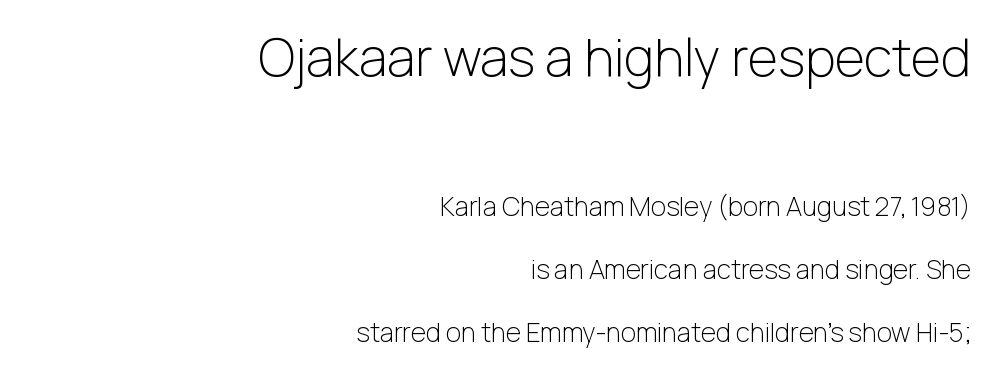
{"serif": "no", "italic": "no", "bold": "no", "weight": "light", "width": "normal", "stroke_contrast": "low", "x_height": "medium", "monospaced": "no", "underline": "no", "align": "right", "line_spacing": "loose", "line_spacing_ratio": 2.43, "letter_spacing": "normal", "letter_spacing_em": 0.0, "larger_block": "first", "size_ratio": 2.0, "glyph_px": 52}
